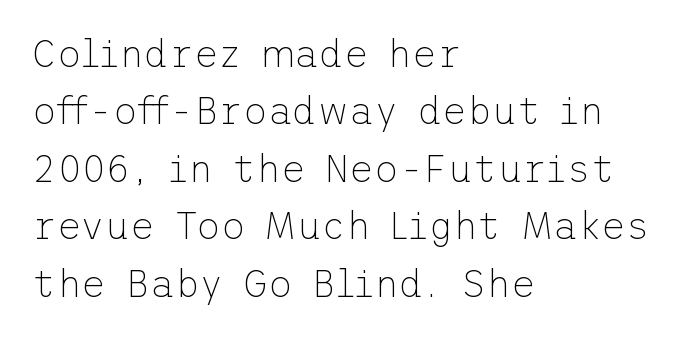
The weight would be labelled regular, book, light, or lighter still. Rendered with straight, roman letterforms. These lines stack with their left ends in a neat column. Normally led — the rows are evenly, conventionally spaced. Check the space under the baseline: it is left empty.
